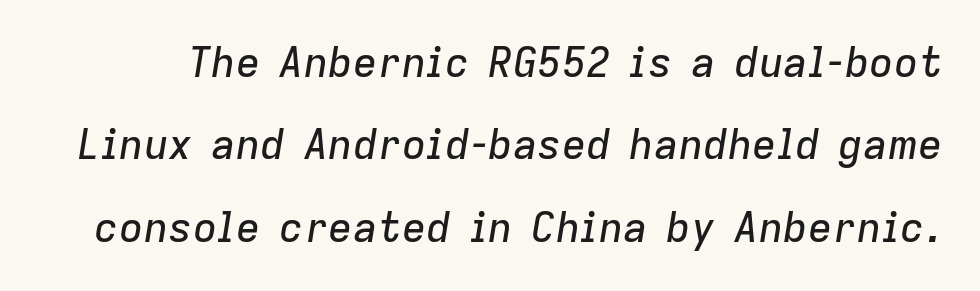
Q: Is the text italic (slanted)? A: Yes, it leans right by about 9 degrees.
Q: Is the text underlined? A: No.
Q: Is the spacing between letters normal or unusually wide? A: Normal.
Q: Is the spacing between lines tight, normal or loose? A: Loose.
Q: Width (condensed, normal, or wide)? A: Normal.
Q: Stroke contrast? A: Low.
Q: x-height? A: Medium.
Q: Monospaced? A: No.
